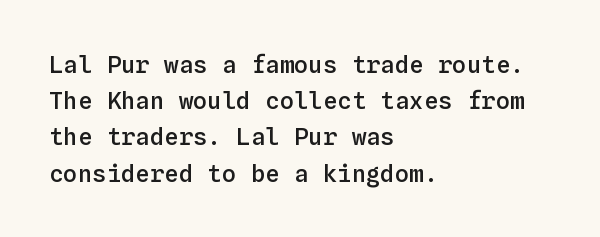
The image shows 24 px text type, upright; set left-aligned, normal line spacing (1.51x), normal letter spacing, not underlined.
